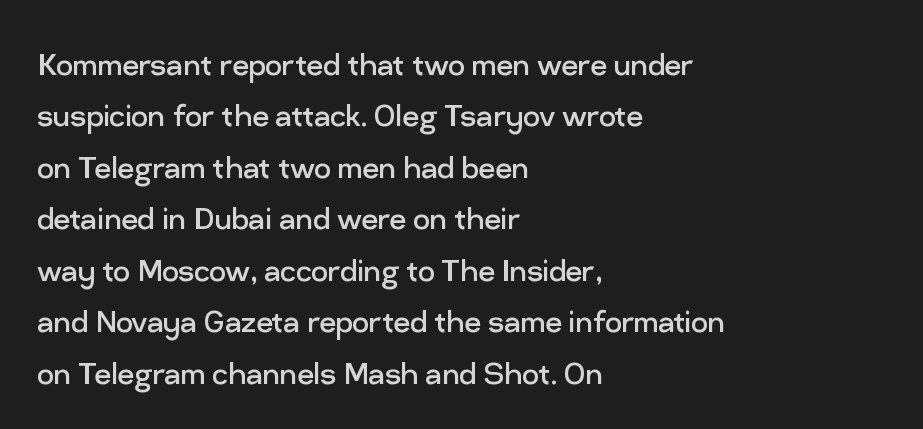
The typeface has the unassuming heft of standard copy or less. The lettering holds an erect, upright posture throughout. A normal amount of white space separates one row of letters from the next. Do the characters align in a grid? No, the font is proportional. Type style note: lacks serifs. The space directly below the letters is spotless.
